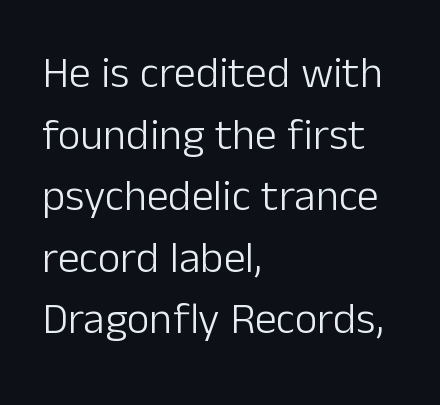
The image shows 44 px light sans-serif type, upright; set left-aligned, normal line spacing (1.4x), normal letter spacing, not underlined; low stroke contrast and a medium x-height.
